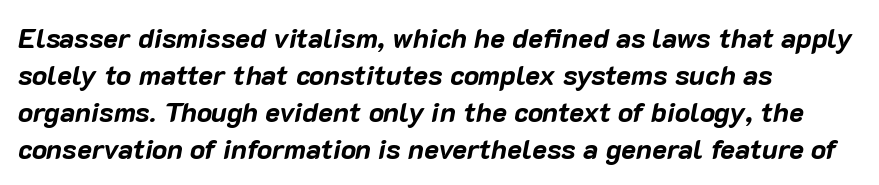
The image shows 28 px bold type, italic (leaning right); set left-aligned, normal line spacing (1.32x), normal letter spacing, not underlined; low stroke contrast and a medium x-height.
